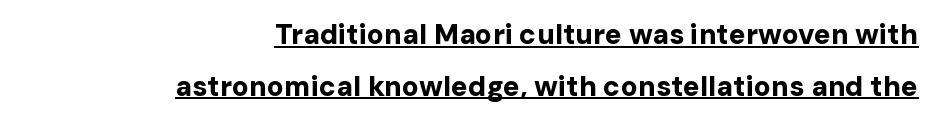
In terms of weight, the rendering is a true, heavy bold. Tall strokes in this sample are plumb rather than angled. Nothing unusual about the tracking: characters are spaced as the font intends. A flush-right, rag-left setting is used for this passage. Character widths vary here, with narrow letters taking less room than wide ones.
